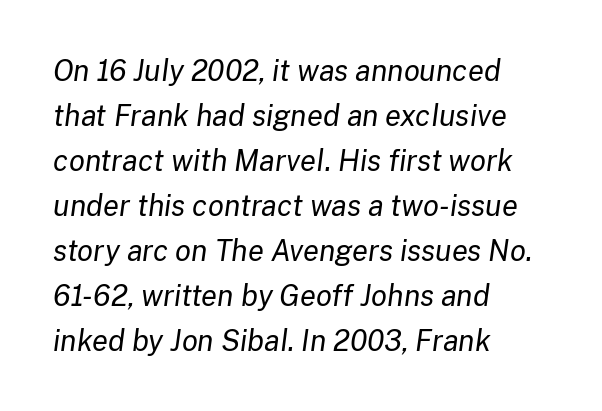
Q: Is the text bold? A: No.
Q: Is the text italic (slanted)? A: Yes, it leans right by about 8 degrees.
Q: Is the text underlined? A: No.
Q: How is the paragraph aligned? A: Left-aligned.
Q: Is the spacing between letters normal or unusually wide? A: Normal.
Q: Is the spacing between lines tight, normal or loose? A: Normal.
Q: Width (condensed, normal, or wide)? A: Normal.
Q: Stroke contrast? A: Low.
Q: x-height? A: Medium.
Q: Monospaced? A: No.
